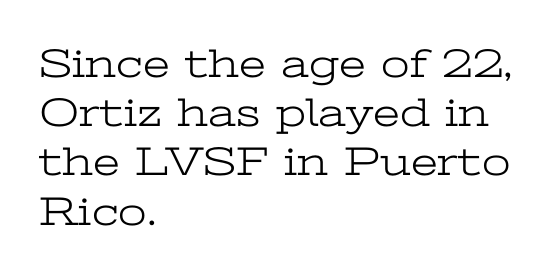
Q: Is the text bold? A: No.
Q: Is the text italic (slanted)? A: No, it is upright.
Q: Is the typeface a serif or a sans-serif typeface? A: Serif.
Q: Is the text underlined? A: No.
Q: How is the paragraph aligned? A: Left-aligned.
Q: Is the spacing between letters normal or unusually wide? A: Normal.
Q: Width (condensed, normal, or wide)? A: Wide.
Q: Stroke contrast? A: Low.
Q: x-height? A: Medium.
Q: Monospaced? A: No.
